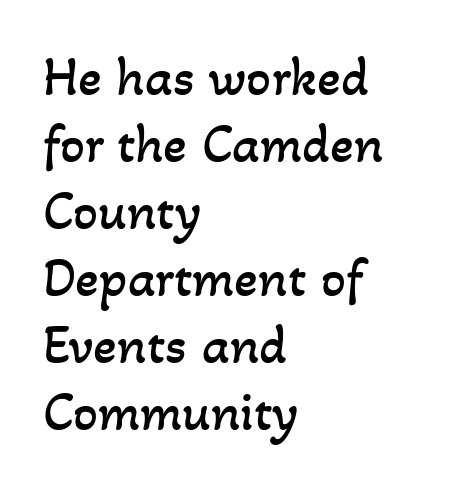
{"bold": "no", "weight": "regular", "width": "normal", "stroke_contrast": "low", "x_height": "small", "monospaced": "no", "underline": "no", "align": "left", "line_spacing_ratio": 1.22, "letter_spacing": "normal", "letter_spacing_em": 0.0, "glyph_px": 55}
